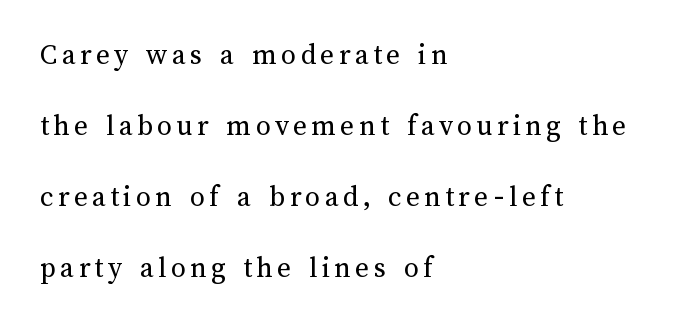
Q: Is the text bold? A: No.
Q: Is the text italic (slanted)? A: No, it is upright.
Q: Is the text underlined? A: No.
Q: How is the paragraph aligned? A: Left-aligned.
Q: Is the spacing between lines tight, normal or loose? A: Loose.
Q: Width (condensed, normal, or wide)? A: Normal.
Q: Stroke contrast? A: Medium.
Q: x-height? A: Medium.
Q: Monospaced? A: No.
